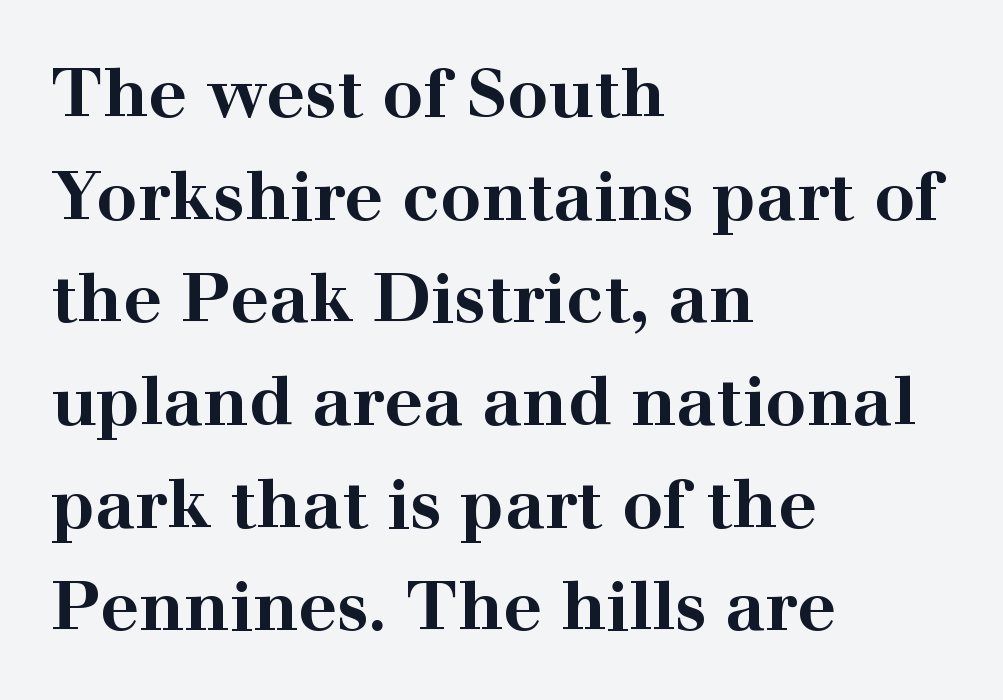
{"serif": "yes", "italic": "no", "bold": "yes", "weight": "bold", "width": "wide", "stroke_contrast": "high", "x_height": "medium", "monospaced": "no", "underline": "no", "align": "left", "line_spacing": "normal", "line_spacing_ratio": 1.51, "letter_spacing": "normal", "letter_spacing_em": 0.0, "glyph_px": 68}
